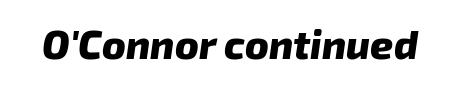
The passage shown has conventional tracking throughout. Type style note: lacks serifs. Proportional: the letters do not fall into vertical columns. The typesetting leans heavy: a genuine bold. Check under the words: just untouched page.
